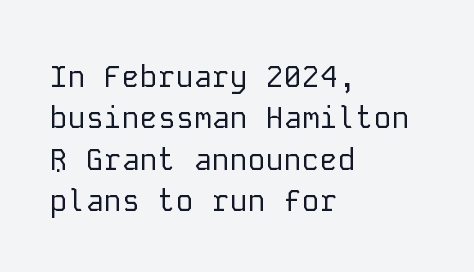
{"serif": "no", "italic": "no", "bold": "no", "weight": "regular", "width": "normal", "stroke_contrast": "low", "x_height": "medium", "monospaced": "yes", "underline": "no", "align": "left", "line_spacing": "normal", "line_spacing_ratio": 1.38, "letter_spacing": "normal", "letter_spacing_em": 0.0, "glyph_px": 30}
